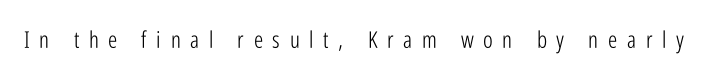
No word sits above an underline. No letter is thick-stroked: the sample isn't bold. The rendering inserts visible extra space after every character. A typesetter would mark this as roman, not italic.
